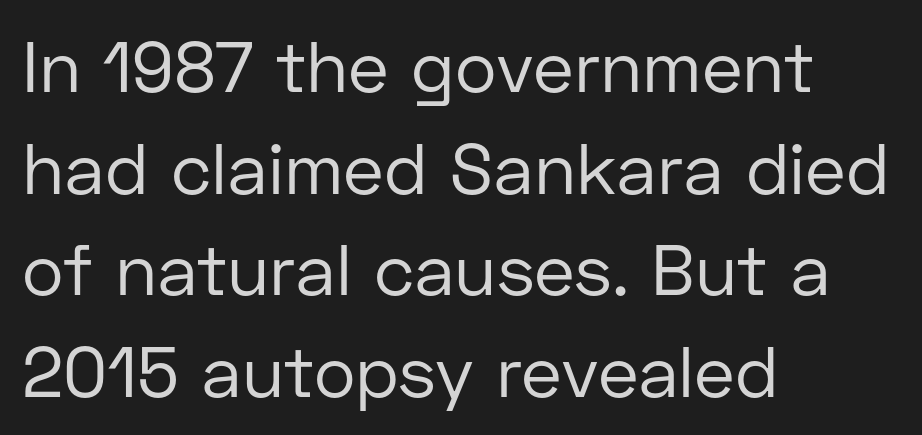
You could call the tracking neutral — neither tight nor loose. Classification — sans serif. Posture: straight, roman, zero tilt. All the whitespace from short lines collects on the right.
